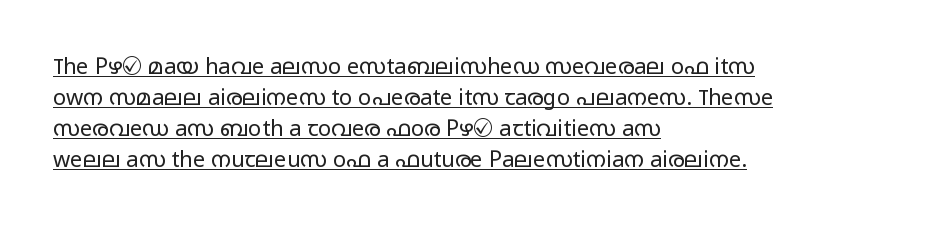
Q: Is the text bold? A: No.
Q: Is the text italic (slanted)? A: No, it is upright.
Q: Is the text underlined? A: Yes.
Q: How is the paragraph aligned? A: Left-aligned.
Q: Is the spacing between letters normal or unusually wide? A: Normal.
Q: Is the spacing between lines tight, normal or loose? A: Normal.
